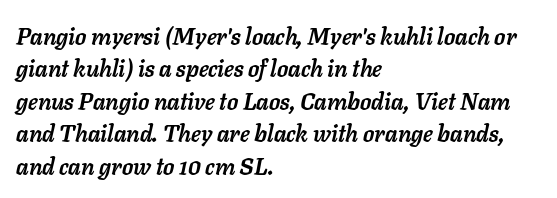
{"italic": "yes", "lean": "right", "slant_degrees": 11, "bold": "yes", "underline": "no", "align": "left", "line_spacing": "normal", "line_spacing_ratio": 1.41, "letter_spacing": "normal", "letter_spacing_em": 0.0, "glyph_px": 23}
